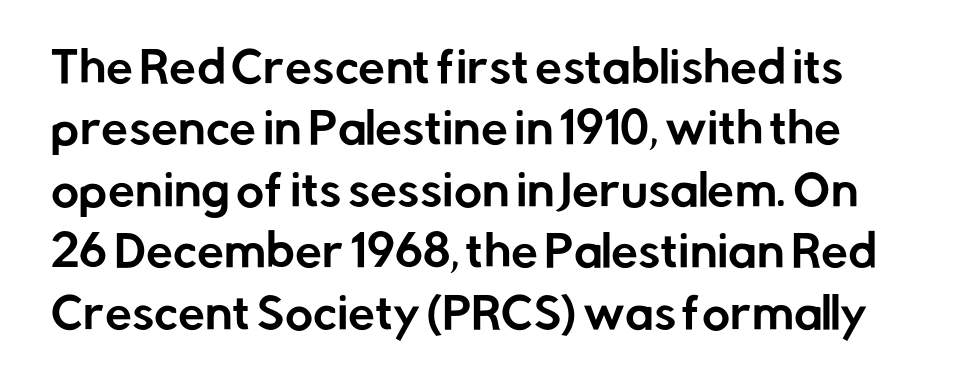
I'd call this a sans setting — the letters go barefoot. Do the characters align in a grid? No, the font is proportional. The letters sit at their default tracking, neither squeezed nor spread. Posture: vertical.
